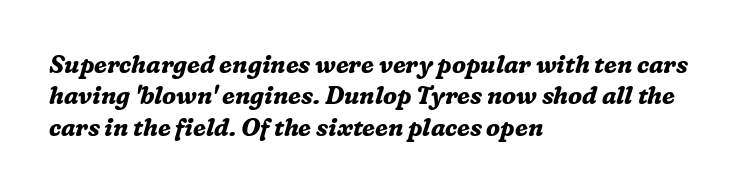
{"italic": "yes", "lean": "right", "slant_degrees": 16, "bold": "yes", "underline": "no", "align": "left", "line_spacing": "normal", "line_spacing_ratio": 1.31, "letter_spacing": "normal", "letter_spacing_em": 0.0, "glyph_px": 24}
